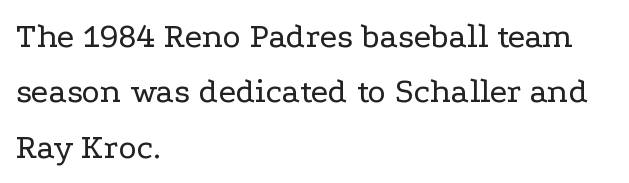
{"serif": "yes", "italic": "no", "bold": "no", "weight": "regular", "width": "wide", "stroke_contrast": "low", "x_height": "medium", "monospaced": "no", "underline": "no", "align": "left", "line_spacing": "normal", "line_spacing_ratio": 1.58, "letter_spacing": "normal", "letter_spacing_em": 0.0, "glyph_px": 35}
